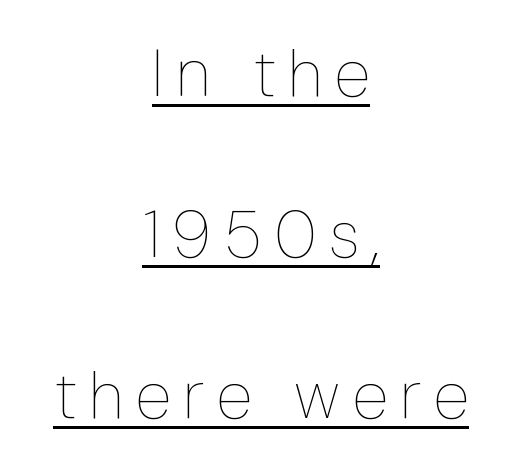
What's the leading like? Stretched, with rows far apart. Underlined type. Think of a printed novel: that variable character pitch is what you see here. Stems here are at most as thick as an everyday book face.
